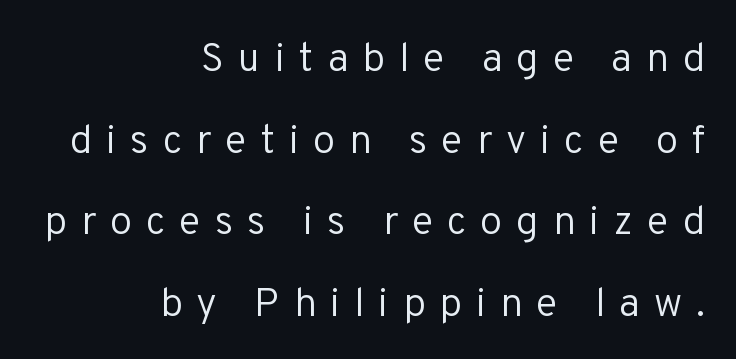
{"serif": "no", "italic": "no", "bold": "no", "weight": "regular", "width": "normal", "stroke_contrast": "low", "x_height": "medium", "monospaced": "no", "underline": "no", "align": "right", "line_spacing": "loose", "line_spacing_ratio": 2.04, "letter_spacing": "wide", "letter_spacing_em": 0.35, "glyph_px": 40}
